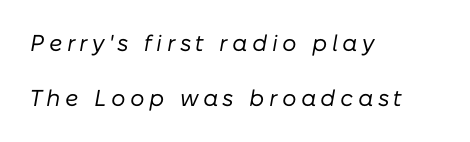
The paragraph has a hard left edge and a soft right edge. Unbolded letterforms with no extra heft. The strip under each line holds only bare page. These lines stand farther apart than default settings would place them. Compared with ordinary roman type, these characters are visibly tilted.
